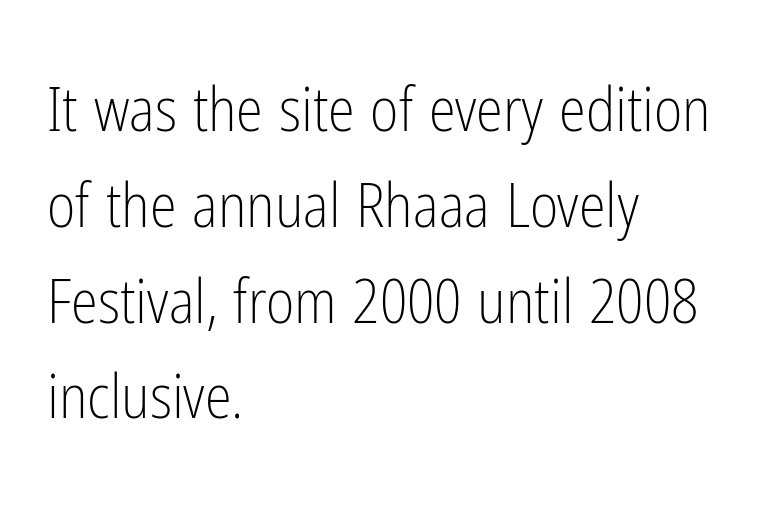
The space directly below the letters is spotless. What kind of face is this? One without serifs — a sans. Style check: upright. Proportional: the letters do not fall into vertical columns. Leftover space on each line is placed entirely after the last word. Stroke mass is kept to a normal reading level or below.
